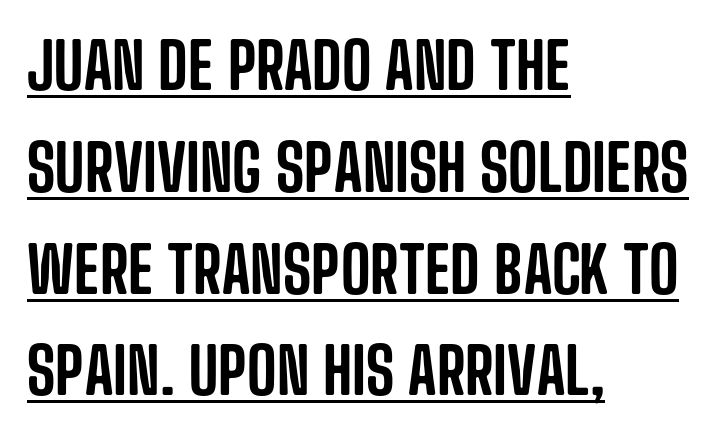
Looks like someone drew a line under every word here. Students, note that the glyphs here touch the page at normal intervals. This rendering uses left alignment, leaving the right contour irregular. The rendering uses natural spacing where letterforms have individual widths. A sans-serif font was chosen for this passage. Upright lettering throughout.
